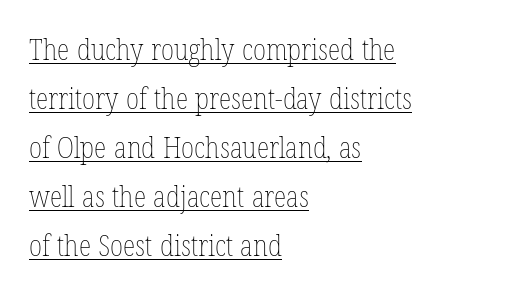
{"italic": "no", "bold": "no", "weight": "thin", "width": "condensed", "stroke_contrast": "low", "x_height": "medium", "monospaced": "no", "underline": "yes", "align": "left", "line_spacing": "normal", "line_spacing_ratio": 1.69, "letter_spacing": "normal", "letter_spacing_em": 0.0, "glyph_px": 29}
